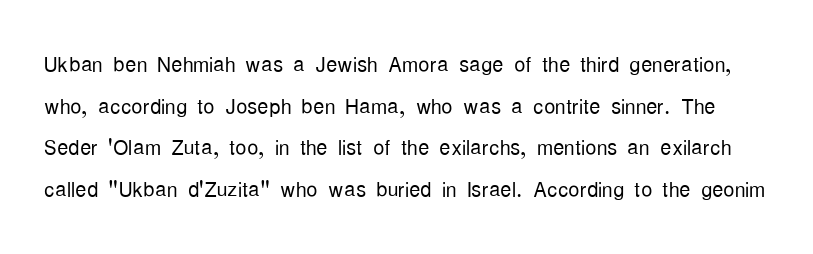
{"serif": "no", "italic": "no", "bold": "no", "weight": "light", "width": "condensed", "stroke_contrast": "low", "x_height": "medium", "monospaced": "no", "underline": "no", "line_spacing": "normal", "line_spacing_ratio": 1.49, "letter_spacing": "normal", "letter_spacing_em": 0.0, "glyph_px": 28}
